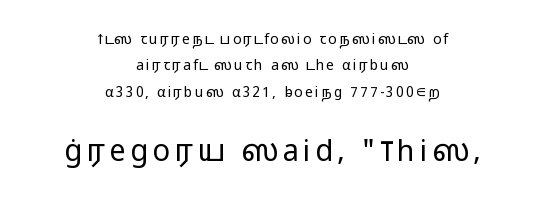
One-word summary of the alignment: center. Only glyphs here, with clear space below each row. Think of a printed novel: that variable character pitch is what you see here. The letters stand upright; this is a roman face. Character size in the trailing block exceeds that of the leading block. The weight tops out at a normal text grade.
